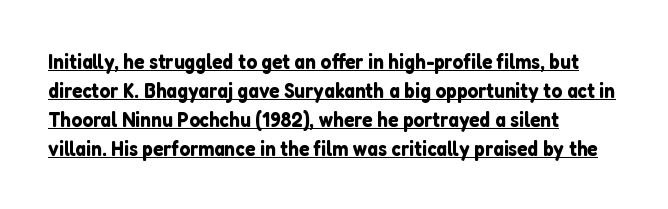
The image shows 21 px text type, upright; set left-aligned, normal line spacing (1.38x), normal letter spacing, underlined.
